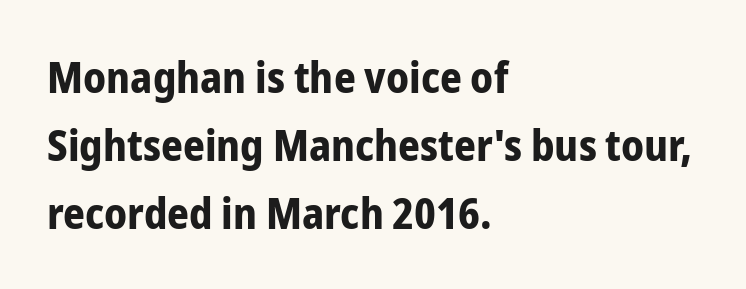
Glyph-to-glyph distance matches everyday printed text. Look at the bottom of the vertical strokes: they stop flat, with no serifs. What's the leading like? Ordinary, nothing unusual. Check under the words: just untouched page.
